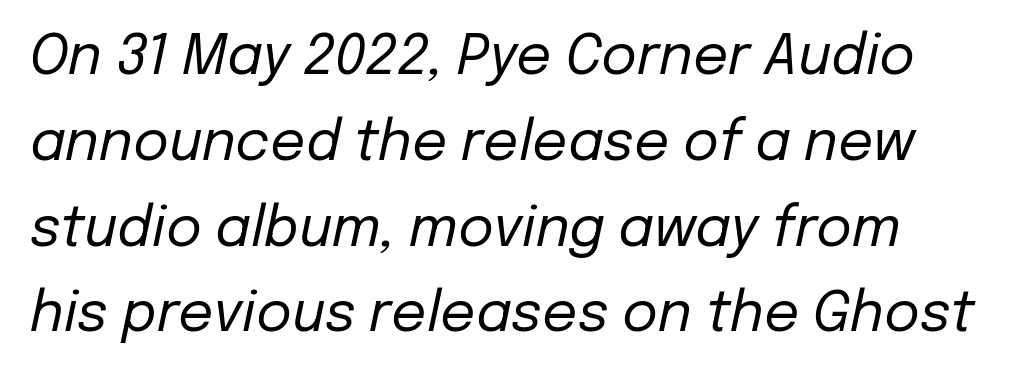
The image shows 55 px regular-weight type, italic (leaning right); set normal line spacing (1.56x), normal letter spacing, not underlined; low stroke contrast and a medium x-height.
